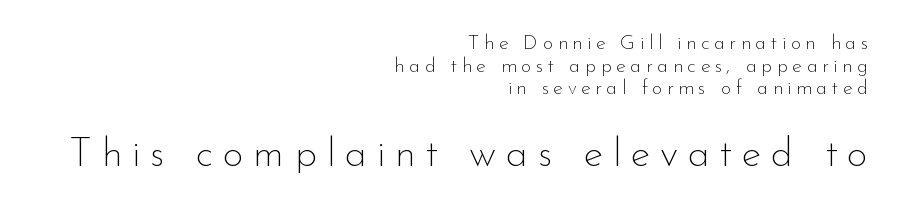
The image shows 41 px thin sans-serif type, upright; set right-aligned, tight line spacing (1.13x), unusually wide letter spacing (+0.23 em), not underlined; the second (bottom) block is 2.05x larger; low stroke contrast and a small x-height.
